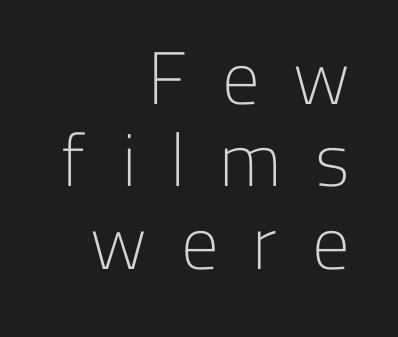
The image shows 75 px light sans-serif type, upright; set right-aligned, tight line spacing (1.1x), unusually wide letter spacing (+0.45 em), not underlined; low stroke contrast and a medium x-height.
